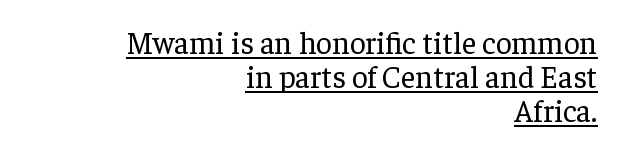
{"serif": "yes", "italic": "no", "bold": "no", "weight": "regular", "width": "normal", "stroke_contrast": "low", "x_height": "medium", "monospaced": "no", "underline": "yes", "align": "right", "line_spacing": "tight", "line_spacing_ratio": 1.1, "letter_spacing": "normal", "letter_spacing_em": 0.0, "glyph_px": 31}
